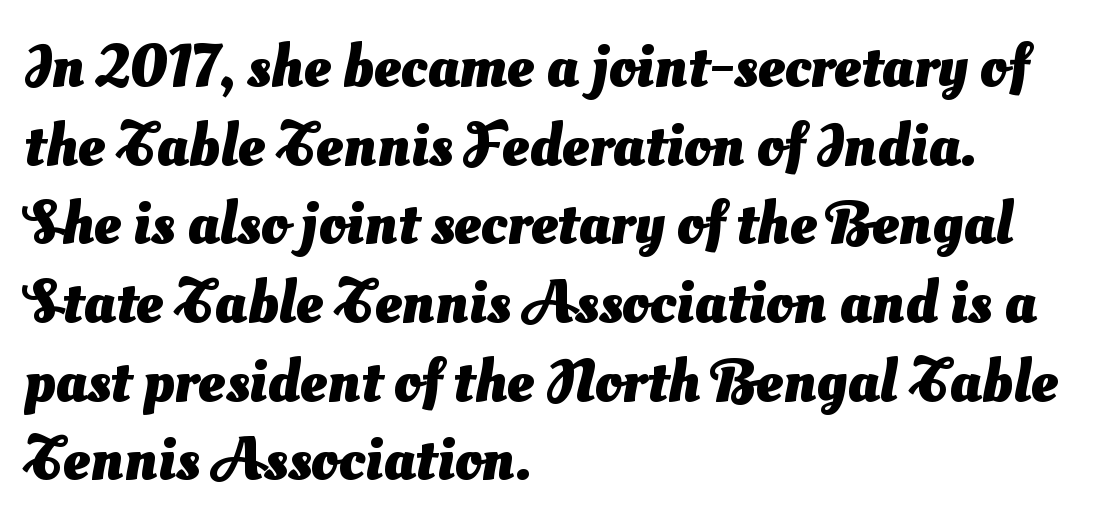
Q: Is the text bold? A: Yes.
Q: Is the typeface a serif or a sans-serif typeface? A: Sans-serif.
Q: Is the text underlined? A: No.
Q: How is the paragraph aligned? A: Left-aligned.
Q: Is the spacing between letters normal or unusually wide? A: Normal.
Q: Is the spacing between lines tight, normal or loose? A: Normal.
Q: Width (condensed, normal, or wide)? A: Normal.
Q: Stroke contrast? A: Medium.
Q: x-height? A: Small.
Q: Monospaced? A: No.
